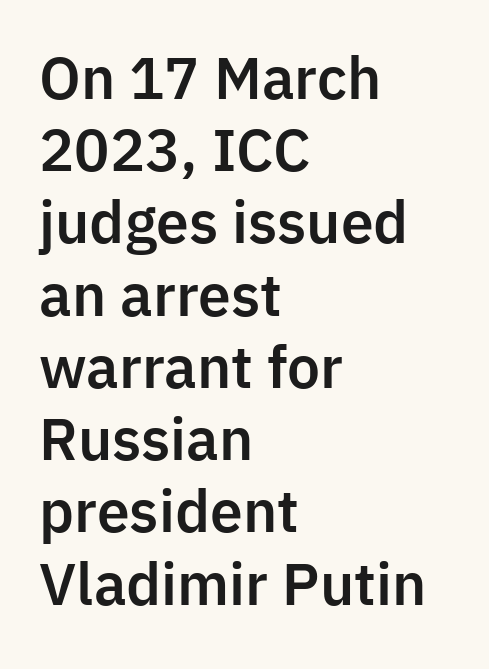
The image shows 56 px sans-serif type, upright; set left-aligned, normal line spacing (1.29x), normal letter spacing, not underlined; low stroke contrast and a medium x-height.
